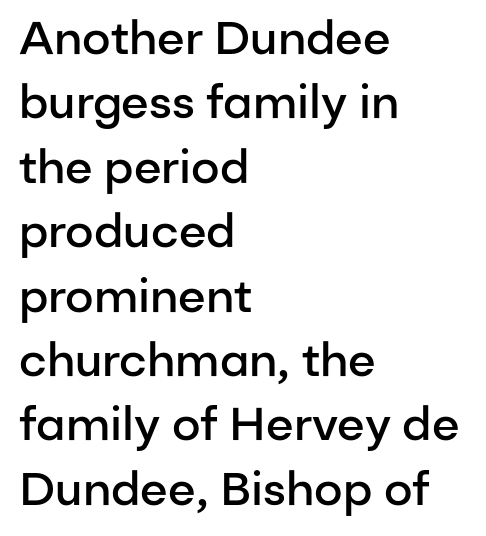
Is this a fixed-width face? No — the glyphs have proportional, varying widths. Layout note: lines flush left. Serif or sans? Sans — the stroke terminals are bare. The area under the type is left untouched. The strokes are fattened partway — semibold, not bold.
